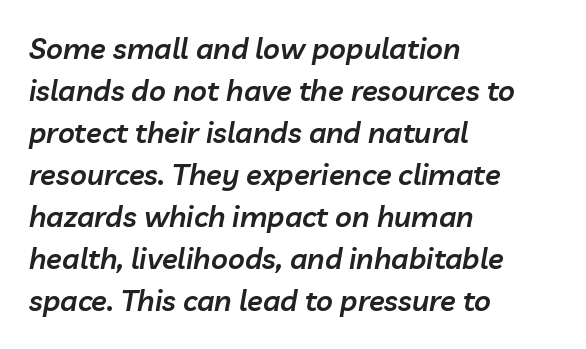
Q: Is the text bold? A: Semi-bold.
Q: Is the text italic (slanted)? A: Yes, it leans right by about 10 degrees.
Q: Is the text underlined? A: No.
Q: How is the paragraph aligned? A: Left-aligned.
Q: Is the spacing between letters normal or unusually wide? A: Normal.
Q: Is the spacing between lines tight, normal or loose? A: Normal.
Q: Width (condensed, normal, or wide)? A: Normal.
Q: Stroke contrast? A: Low.
Q: x-height? A: Medium.
Q: Monospaced? A: No.
